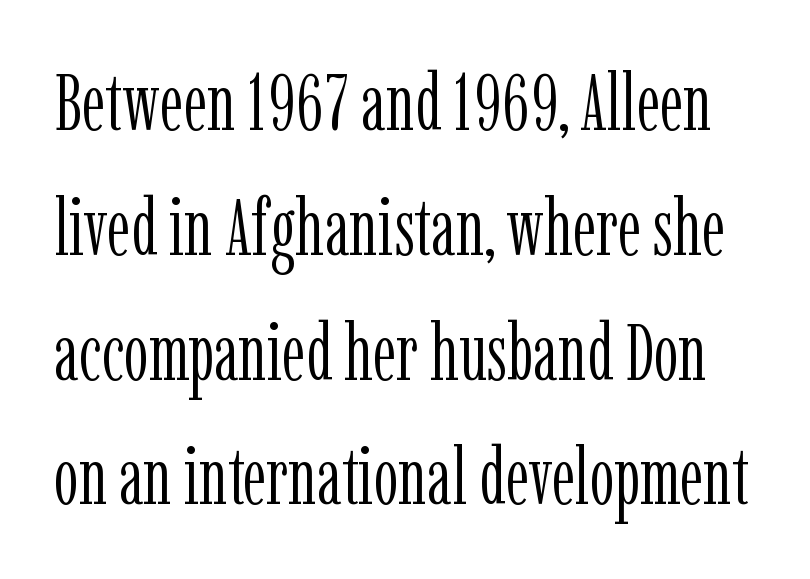
{"serif": "yes", "italic": "no", "bold": "no", "weight": "light", "width": "condensed", "stroke_contrast": "low", "x_height": "medium", "monospaced": "no", "underline": "no", "line_spacing": "normal", "line_spacing_ratio": 1.58, "letter_spacing": "normal", "letter_spacing_em": 0.0, "glyph_px": 79}
